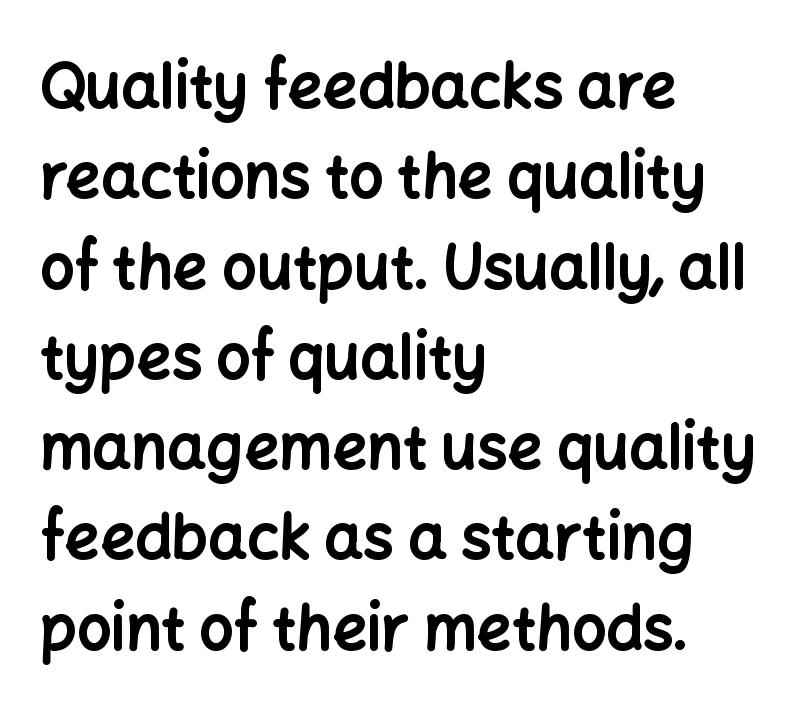
Q: Is the text bold? A: Yes.
Q: Is the text italic (slanted)? A: No, it is upright.
Q: Is the typeface a serif or a sans-serif typeface? A: Sans-serif.
Q: Is the text underlined? A: No.
Q: How is the paragraph aligned? A: Left-aligned.
Q: Is the spacing between letters normal or unusually wide? A: Normal.
Q: Is the spacing between lines tight, normal or loose? A: Normal.
Q: Width (condensed, normal, or wide)? A: Normal.
Q: Stroke contrast? A: Low.
Q: x-height? A: Medium.
Q: Monospaced? A: No.
